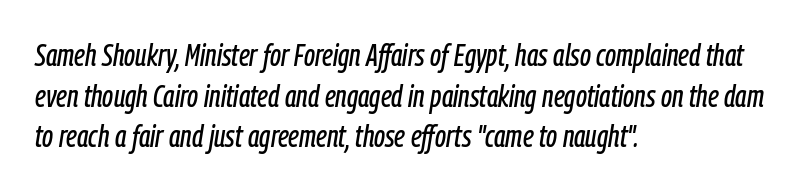
Q: Is the text italic (slanted)? A: Yes, it leans right by about 9 degrees.
Q: Is the text underlined? A: No.
Q: How is the paragraph aligned? A: Left-aligned.
Q: Is the spacing between letters normal or unusually wide? A: Normal.
Q: Is the spacing between lines tight, normal or loose? A: Normal.
Q: Width (condensed, normal, or wide)? A: Condensed.
Q: Stroke contrast? A: Low.
Q: x-height? A: Medium.
Q: Monospaced? A: No.
